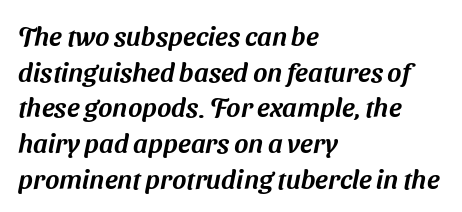
Short note: letters normally spaced. If you drew a ruler down the left edge, every line would touch it. The area under the type is left untouched. Reading down the column, the eye jumps a familiar distance to each next line.
